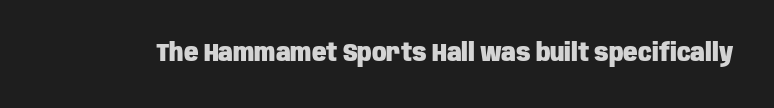
Q: Is the text bold? A: Yes.
Q: Is the text italic (slanted)? A: No, it is upright.
Q: Is the text underlined? A: No.
Q: Is the spacing between letters normal or unusually wide? A: Normal.
